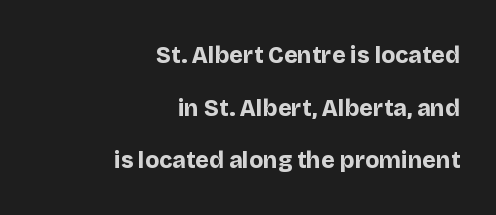
The image shows 23 px bold type, upright; set right-aligned, loose line spacing (2.29x), normal letter spacing, not underlined.
